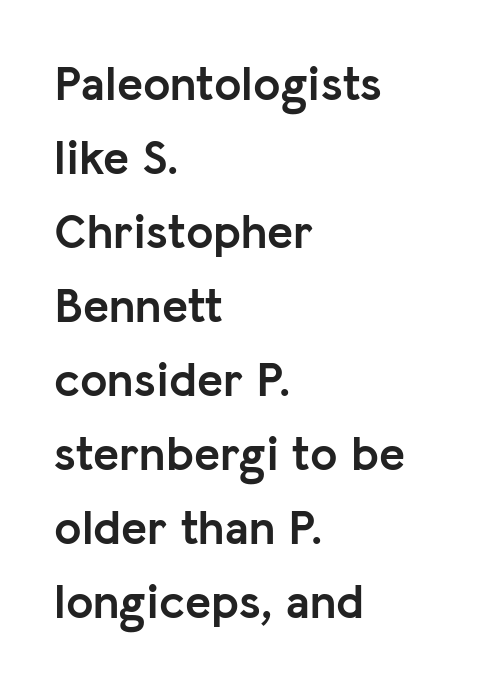
{"serif": "no", "italic": "no", "bold": "yes", "weight": "semibold", "width": "normal", "stroke_contrast": "low", "x_height": "medium", "monospaced": "no", "underline": "no", "align": "left", "line_spacing": "normal", "line_spacing_ratio": 1.51, "letter_spacing": "normal", "letter_spacing_em": 0.0, "glyph_px": 49}
